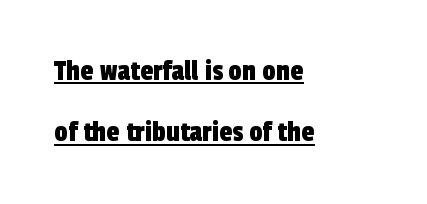
{"serif": "no", "width": "condensed", "x_height": "medium", "monospaced": "no", "underline": "yes", "align": "left", "line_spacing": "loose", "line_spacing_ratio": 2.05, "letter_spacing": "normal", "letter_spacing_em": 0.0, "glyph_px": 30}
